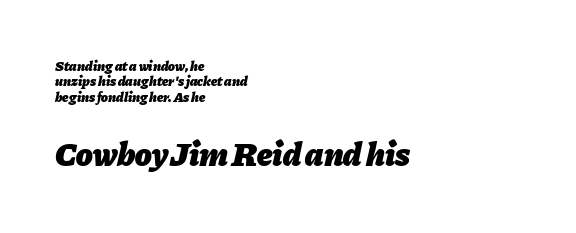
Q: Is the text bold? A: Yes.
Q: Is the text italic (slanted)? A: Yes, it leans right by about 11 degrees.
Q: Is the text underlined? A: No.
Q: How is the paragraph aligned? A: Left-aligned.
Q: Is the spacing between letters normal or unusually wide? A: Normal.
Q: Is the spacing between lines tight, normal or loose? A: Tight.
Q: Which block of text is set in a larger size, the first (top) or the second (bottom)? A: The second (bottom) one.
Q: Width (condensed, normal, or wide)? A: Normal.
Q: Stroke contrast? A: Low.
Q: x-height? A: Medium.
Q: Monospaced? A: No.
